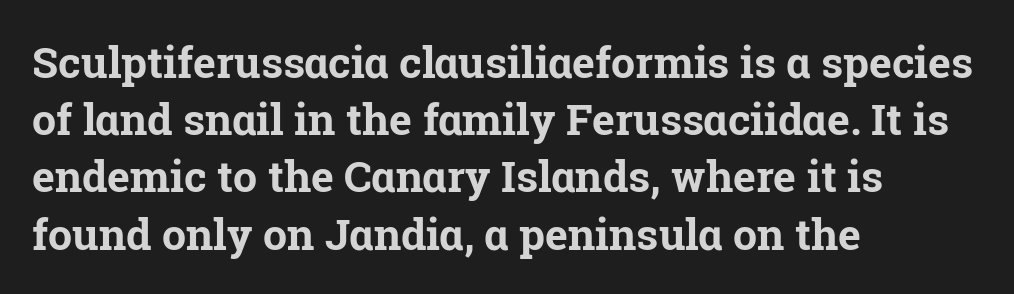
The vertical gap from one line to the next is medium. Designer's note — italics off, roman on. Check under the words: just untouched page. This sample is left-justified, so line endings fall wherever the words run out. These lines are rendered in a variable-pitch font.
